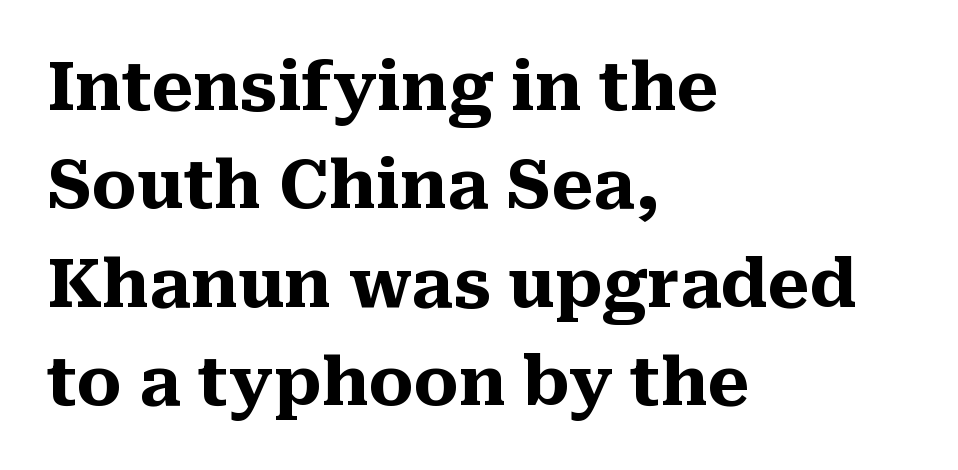
Yep, those are serifs on the letters. The letters stand straight up with perfectly vertical stems. Interline gaps are of average width in this sample. Each word holds together tightly as a unit, with standard inter-letter gaps. Do the characters align in a grid? No, the font is proportional.
